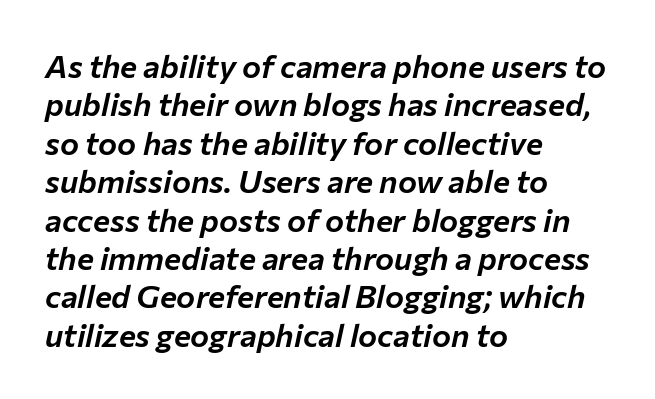
The image shows 32 px text type, italic (leaning right); set left-aligned, line spacing 1.2x, normal letter spacing, not underlined; low stroke contrast and a medium x-height.
